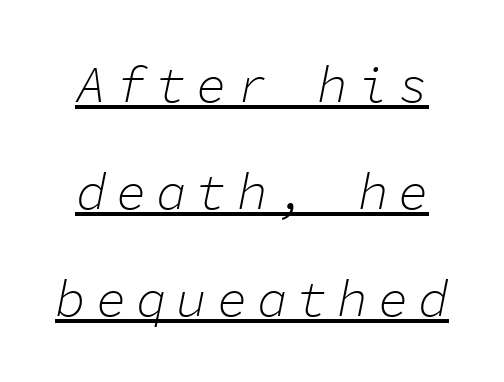
Loosely led — the rows are spread out. Summary of weight: not heavy and not bold. The font's italic variant was chosen for this text. The words here are underlined. Spacing verdict: monospaced, one width for all characters.
